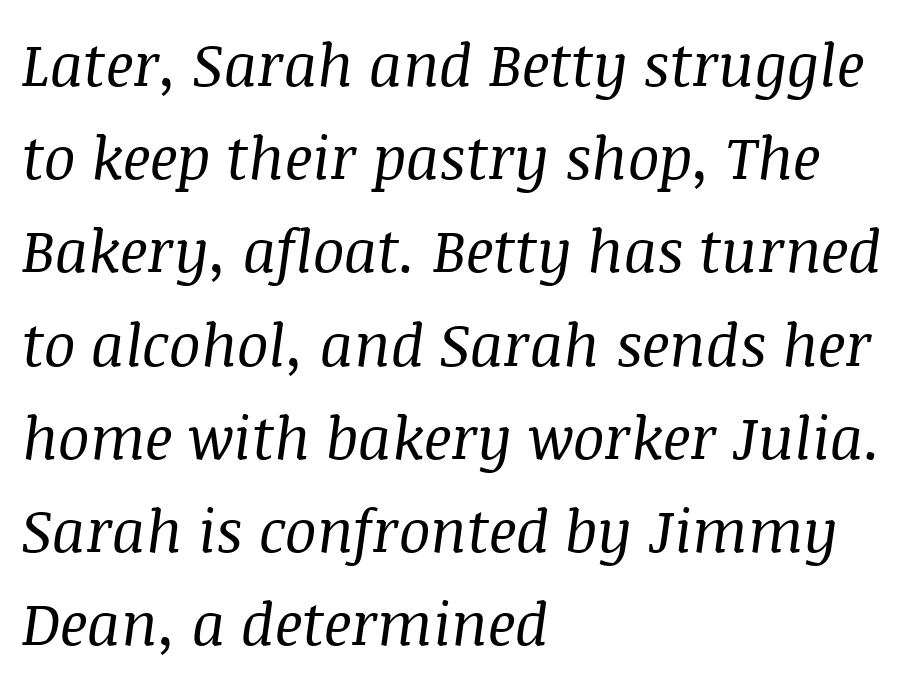
{"serif": "yes", "italic": "yes", "lean": "right", "slant_degrees": 8, "bold": "no", "weight": "regular", "width": "normal", "stroke_contrast": "medium", "x_height": "large", "monospaced": "no", "underline": "no", "align": "left", "line_spacing": "normal", "line_spacing_ratio": 1.58, "letter_spacing": "normal", "letter_spacing_em": 0.0, "glyph_px": 59}
